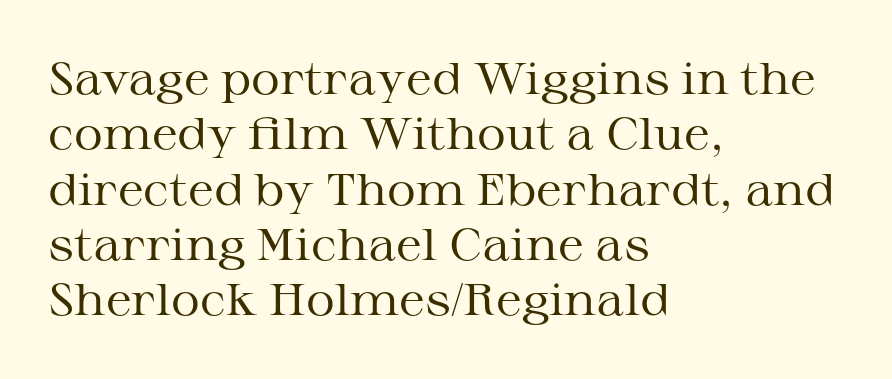
Q: Is the text bold? A: No.
Q: Is the text italic (slanted)? A: No, it is upright.
Q: Is the typeface a serif or a sans-serif typeface? A: Serif.
Q: Is the text underlined? A: No.
Q: How is the paragraph aligned? A: Left-aligned.
Q: Is the spacing between letters normal or unusually wide? A: Normal.
Q: Width (condensed, normal, or wide)? A: Wide.
Q: Stroke contrast? A: Medium.
Q: x-height? A: Medium.
Q: Monospaced? A: No.
